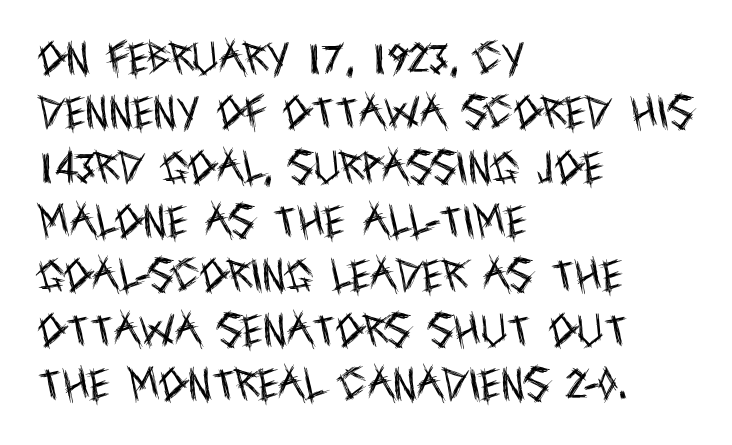
Q: Is the text bold? A: No.
Q: Is the text italic (slanted)? A: No, it is upright.
Q: Is the typeface a serif or a sans-serif typeface? A: Sans-serif.
Q: Is the text underlined? A: No.
Q: How is the paragraph aligned? A: Left-aligned.
Q: Is the spacing between letters normal or unusually wide? A: Normal.
Q: Is the spacing between lines tight, normal or loose? A: Normal.
Q: Width (condensed, normal, or wide)? A: Condensed.
Q: x-height? A: Large.
Q: Monospaced? A: No.
